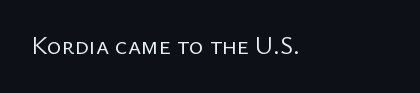
Ordinary non-slanted type is in use. Summary of weight: not heavy and not bold. The foot of each line stays bare and open. Spacing between characters is what you'd get straight out of the box. The paragraph shown leans on its left margin.
